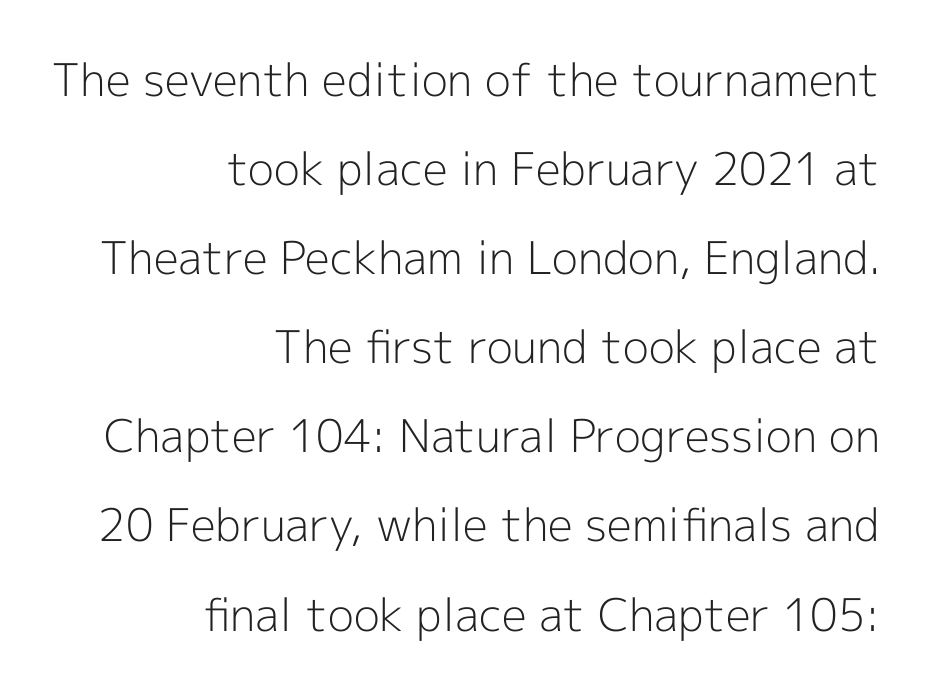
The designer dialed line spacing up above the default. This is sans-serif lettering, the kind often seen on screens and signage. Each letter keeps its own natural width here, so spacing adapts to shape. Nothing unusual about the tracking: characters are spaced as the font intends. Vertical strokes here are truly vertical.
